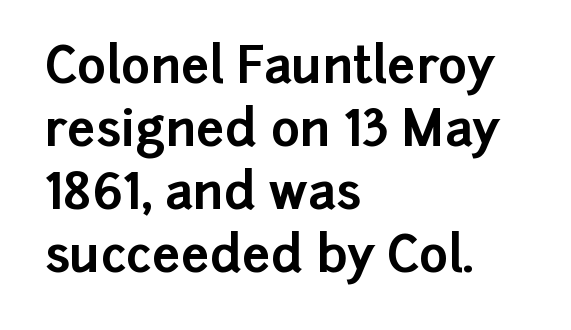
The image shows 50 px bold sans-serif type, upright; set left-aligned, normal line spacing (1.26x), normal letter spacing, not underlined; low stroke contrast and a medium x-height.
